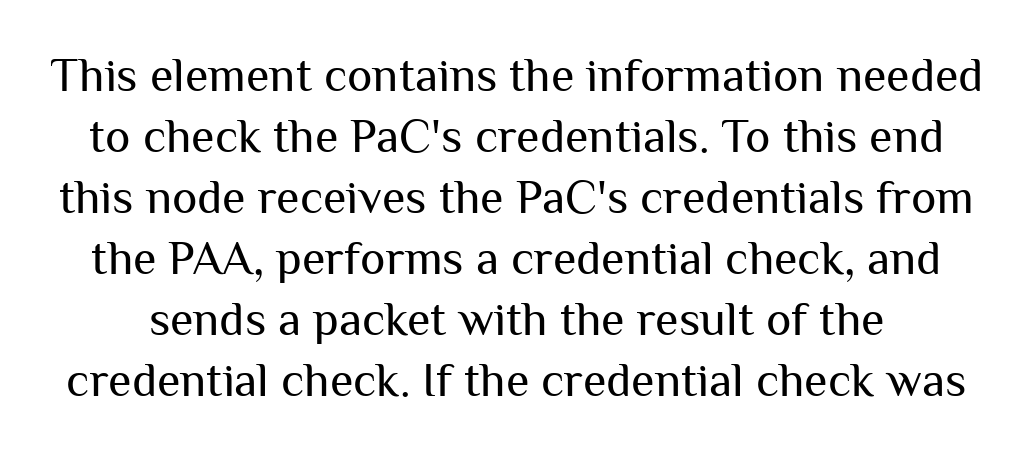
The image shows 48 px regular-weight sans-serif type, upright; set normal line spacing (1.27x), normal letter spacing, not underlined; medium stroke contrast and a medium x-height.
